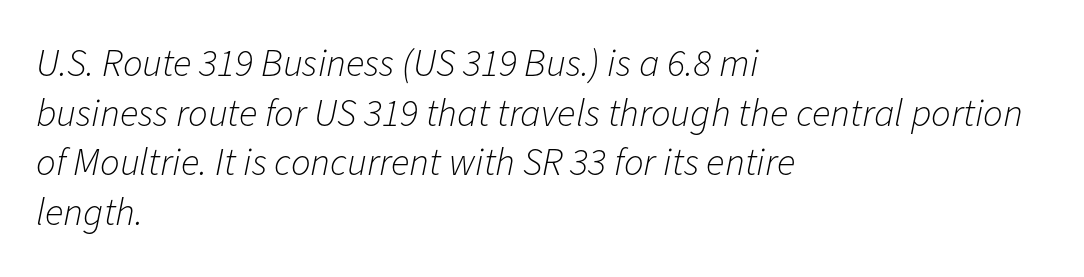
{"italic": "yes", "lean": "right", "slant_degrees": 11, "bold": "no", "weight": "light", "width": "normal", "stroke_contrast": "low", "x_height": "medium", "monospaced": "no", "underline": "no", "align": "left", "line_spacing": "normal", "line_spacing_ratio": 1.27, "letter_spacing": "normal", "letter_spacing_em": 0.0, "glyph_px": 39}
